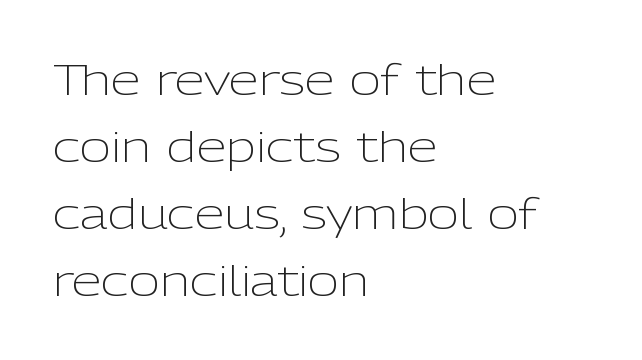
Q: Is the text bold? A: No.
Q: Is the text italic (slanted)? A: No, it is upright.
Q: Is the typeface a serif or a sans-serif typeface? A: Sans-serif.
Q: Is the text underlined? A: No.
Q: How is the paragraph aligned? A: Left-aligned.
Q: Is the spacing between letters normal or unusually wide? A: Normal.
Q: Is the spacing between lines tight, normal or loose? A: Normal.
Q: Width (condensed, normal, or wide)? A: Normal.
Q: Stroke contrast? A: Low.
Q: x-height? A: Medium.
Q: Monospaced? A: No.
